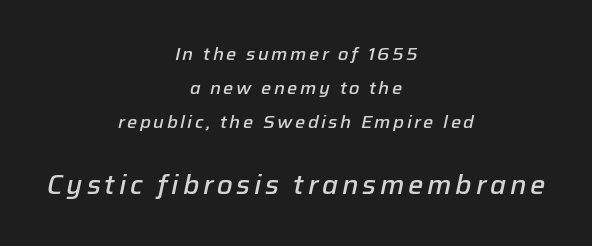
The paragraph has two soft edges and a firm central axis. Descenders are the only things crossing below the line. A semibold gives these letters moderate extra thickness, short of bold. Compared with typical paragraphs, the rows here are farther apart. Designer's note — italics engaged.
